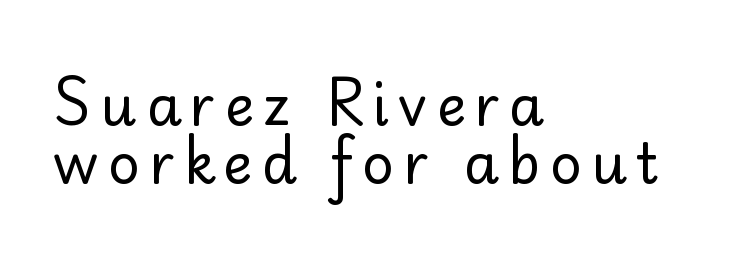
The image shows 56 px regular-weight sans-serif type, upright; set left-aligned, tight line spacing (1.03x), not underlined; low stroke contrast and a small x-height.
